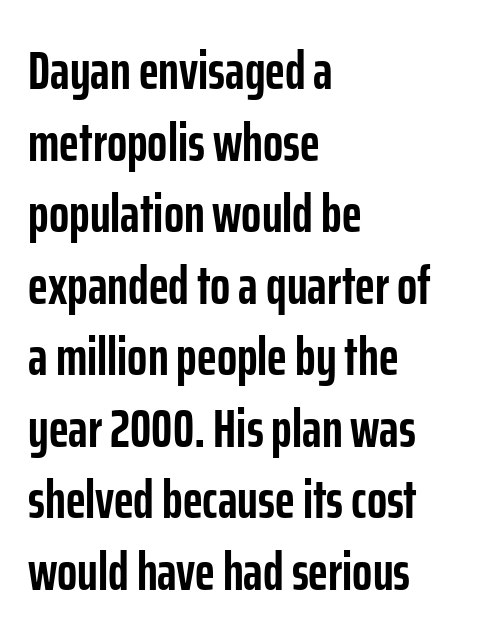
Note the varied advance widths — an 'i' is clearly narrower than an 'm'. This is the regular roman posture of the typeface. Look at the tracking — it's just the regular setting, nothing added. This block has exactly the height ordinary leading produces. Heavy-handed strokes throughout: this text is bold.
